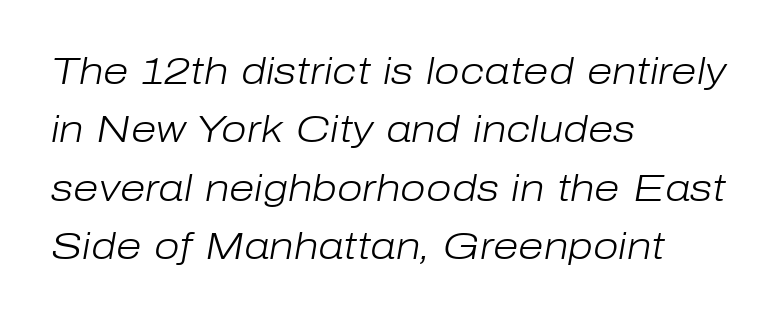
{"italic": "yes", "lean": "right", "slant_degrees": 10, "bold": "no", "weight": "light", "width": "normal", "stroke_contrast": "low", "x_height": "medium", "monospaced": "no", "underline": "no", "align": "left", "line_spacing": "normal", "line_spacing_ratio": 1.58, "letter_spacing": "normal", "letter_spacing_em": 0.0, "glyph_px": 37}
